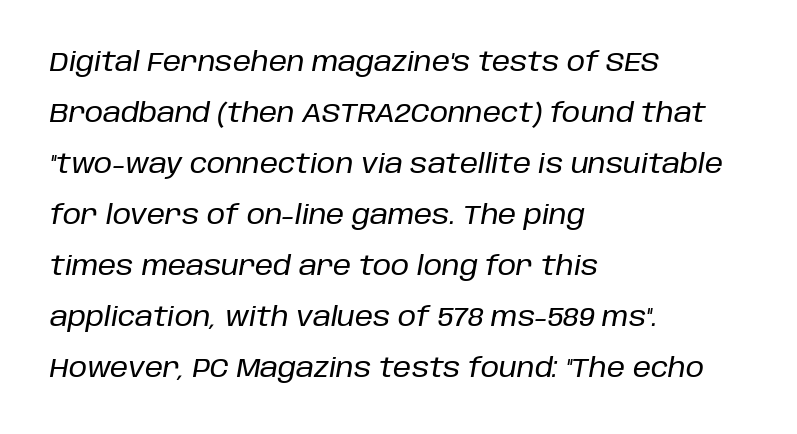
The image shows 26 px text type, italic (leaning right); set left-aligned, loose line spacing (1.96x), normal letter spacing, not underlined.
